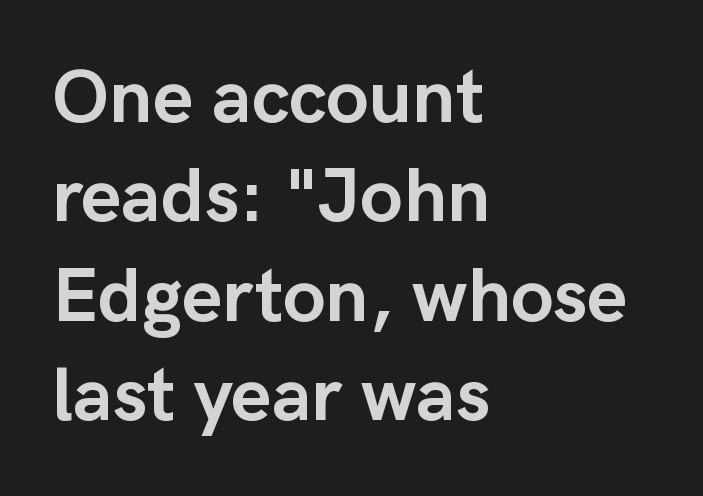
The passage shown is emphatically bold. These lines are composed in type without serifs. Honestly, there is no underline to notice here at all. All the whitespace from short lines collects on the right. Upright lettering throughout. The rendering uses natural spacing where letterforms have individual widths.
